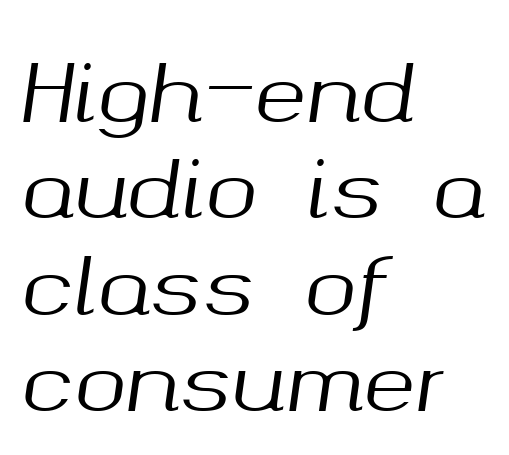
{"italic": "yes", "lean": "right", "slant_degrees": 8, "width": "normal", "stroke_contrast": "medium", "x_height": "medium", "monospaced": "no", "underline": "no", "align": "left", "line_spacing_ratio": 1.22, "letter_spacing": "normal", "letter_spacing_em": 0.0, "glyph_px": 79}
